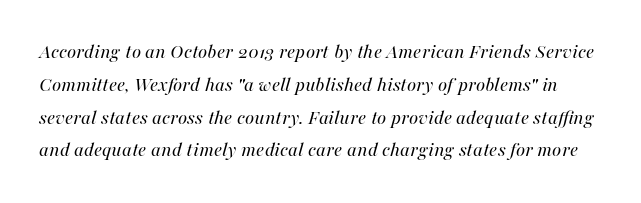
Q: Is the text bold? A: No.
Q: Is the text italic (slanted)? A: Yes, it leans right by about 16 degrees.
Q: Is the text underlined? A: No.
Q: Is the spacing between letters normal or unusually wide? A: Normal.
Q: Is the spacing between lines tight, normal or loose? A: Normal.
